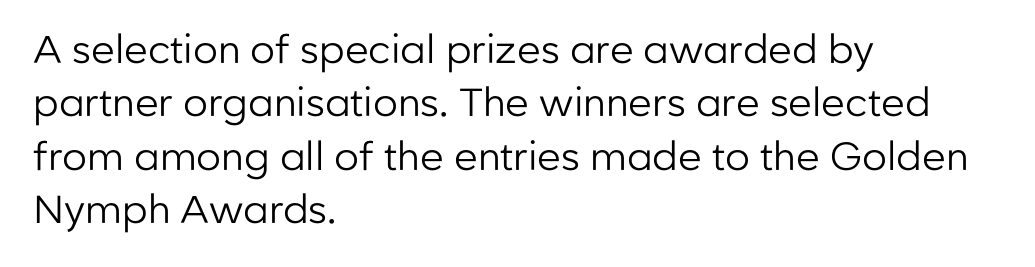
Q: Is the text bold? A: No.
Q: Is the text italic (slanted)? A: No, it is upright.
Q: Is the typeface a serif or a sans-serif typeface? A: Sans-serif.
Q: Is the text underlined? A: No.
Q: How is the paragraph aligned? A: Left-aligned.
Q: Is the spacing between letters normal or unusually wide? A: Normal.
Q: Is the spacing between lines tight, normal or loose? A: Normal.
Q: Width (condensed, normal, or wide)? A: Normal.
Q: Stroke contrast? A: Low.
Q: x-height? A: Medium.
Q: Monospaced? A: No.
